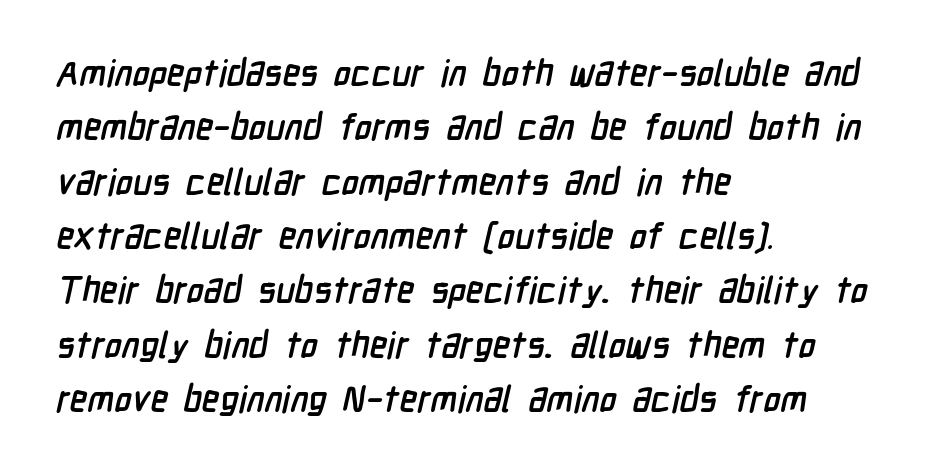
Every row of glyphs begins at an identical x-position on the left. How are the letters spaced? Ordinarily, with no added tracking. Pretty heavy lettering here — definitely bold. A sans-serif font was chosen for this passage. The letters advance in unequal steps, a hallmark of proportional type. Notice how descenders clear the ascenders below comfortably — that's standard leading.
